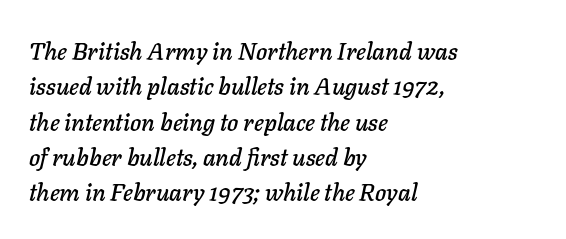
{"italic": "yes", "lean": "right", "slant_degrees": 11, "underline": "no", "align": "left", "line_spacing": "normal", "line_spacing_ratio": 1.47, "letter_spacing": "normal", "letter_spacing_em": 0.0, "glyph_px": 24}
